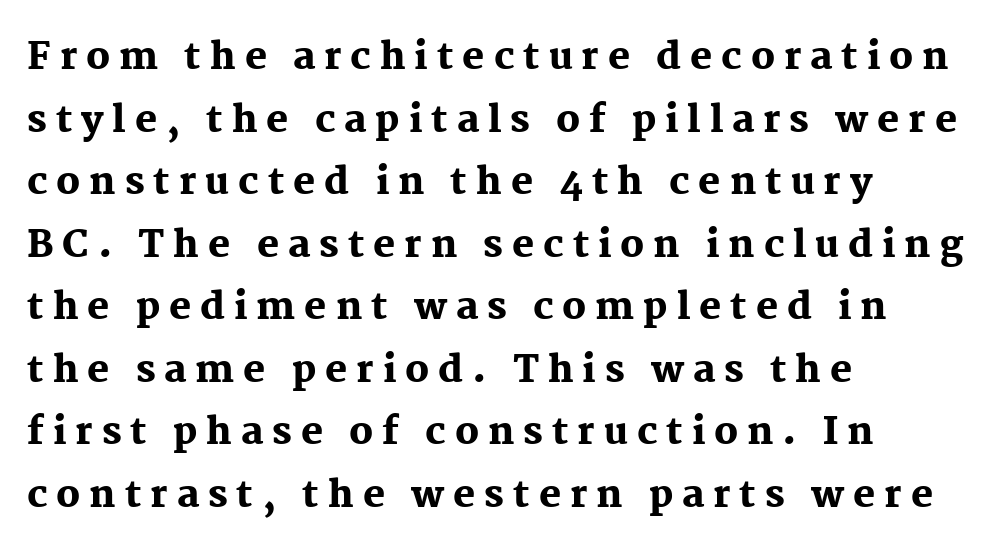
Notice how the passage keeps a crisp vertical edge on the left only. To sum up the face: it has serifs. Each word looks stretched out because of the extra space between its letters. This is heavy type, rendered in bold. You could not count columns in this text — the font is proportionally spaced. Check the space under the baseline: it is left empty.
